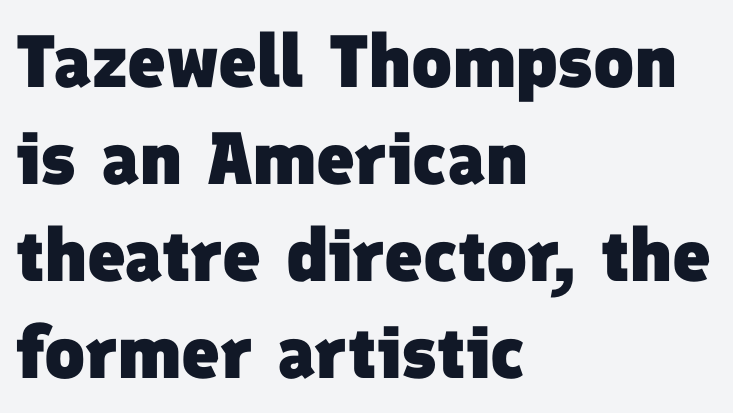
Q: Is the text bold? A: Yes.
Q: Is the typeface a serif or a sans-serif typeface? A: Sans-serif.
Q: Is the text underlined? A: No.
Q: How is the paragraph aligned? A: Left-aligned.
Q: Is the spacing between letters normal or unusually wide? A: Normal.
Q: Is the spacing between lines tight, normal or loose? A: Normal.
Q: Width (condensed, normal, or wide)? A: Normal.
Q: Stroke contrast? A: Low.
Q: x-height? A: Medium.
Q: Monospaced? A: No.
